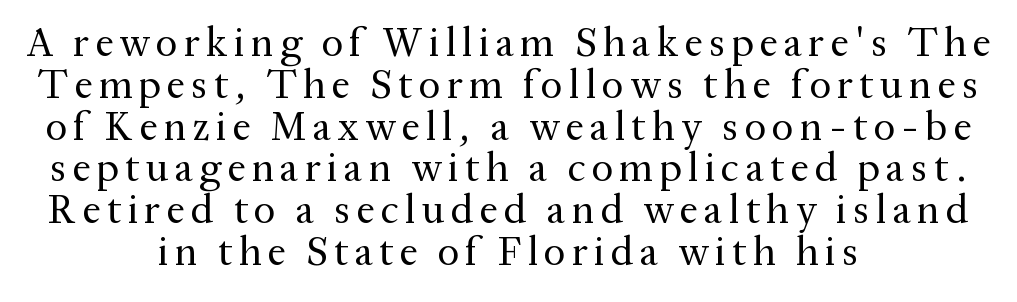
No word sits above an underline. Students, observe: this is what under-led, compact text looks like. Unbolded letterforms with no extra heft. A typesetter would call this proportional, since set widths differ per character. Check where the strokes stop: tiny serifs finish them off. The specimen reads as upright at a glance.
